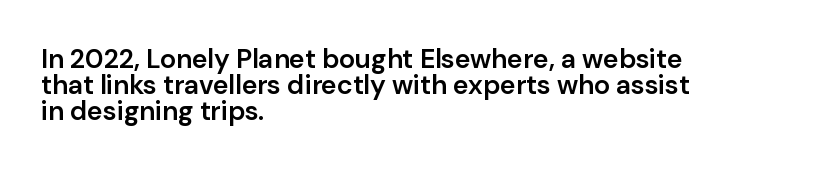
Q: Is the text bold? A: Semi-bold.
Q: Is the text italic (slanted)? A: No, it is upright.
Q: Is the text underlined? A: No.
Q: How is the paragraph aligned? A: Left-aligned.
Q: Is the spacing between letters normal or unusually wide? A: Normal.
Q: Is the spacing between lines tight, normal or loose? A: Tight.
